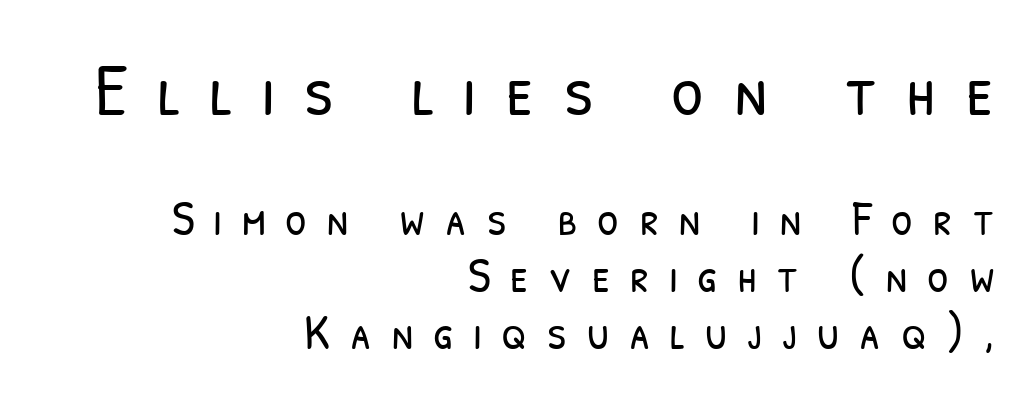
The upper block of text is set noticeably larger than the block beneath it. Beneath every word, the page is bare. Classification — sans serif. Notice how the passage keeps a crisp vertical edge on the right only.
